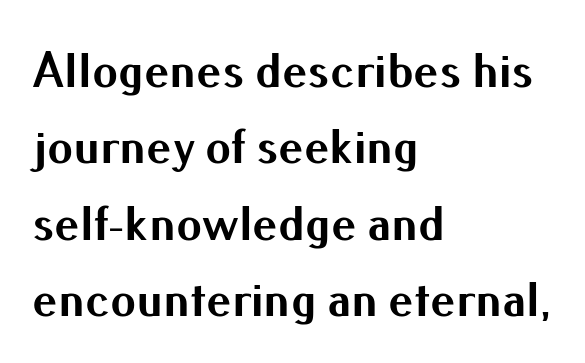
Q: Is the text bold? A: Yes.
Q: Is the text italic (slanted)? A: No, it is upright.
Q: Is the typeface a serif or a sans-serif typeface? A: Sans-serif.
Q: Is the text underlined? A: No.
Q: How is the paragraph aligned? A: Left-aligned.
Q: Is the spacing between letters normal or unusually wide? A: Normal.
Q: Is the spacing between lines tight, normal or loose? A: Normal.
Q: Width (condensed, normal, or wide)? A: Normal.
Q: Stroke contrast? A: Medium.
Q: x-height? A: Small.
Q: Monospaced? A: No.
